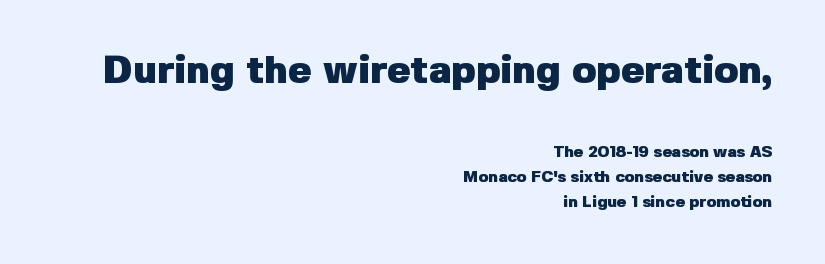
The image shows 39 px heavy sans-serif type, upright; set right-aligned, normal line spacing (1.56x), normal letter spacing, not underlined; the first (top) block is 2.44x larger; low stroke contrast and a medium x-height.
